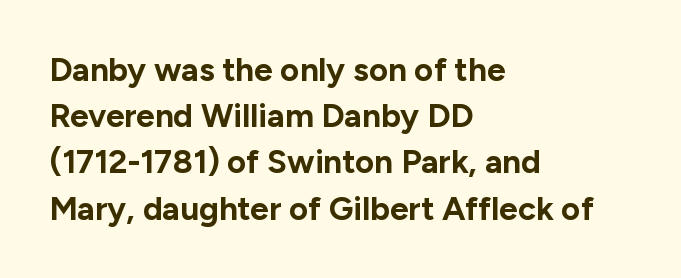
The typography opts for an upright posture over an oblique one. You can tell from the bare stems that sans-serif type was used. The glyphs are unaccompanied by any horizontal stroke below them. The rows are spaced the way most documents space them.
